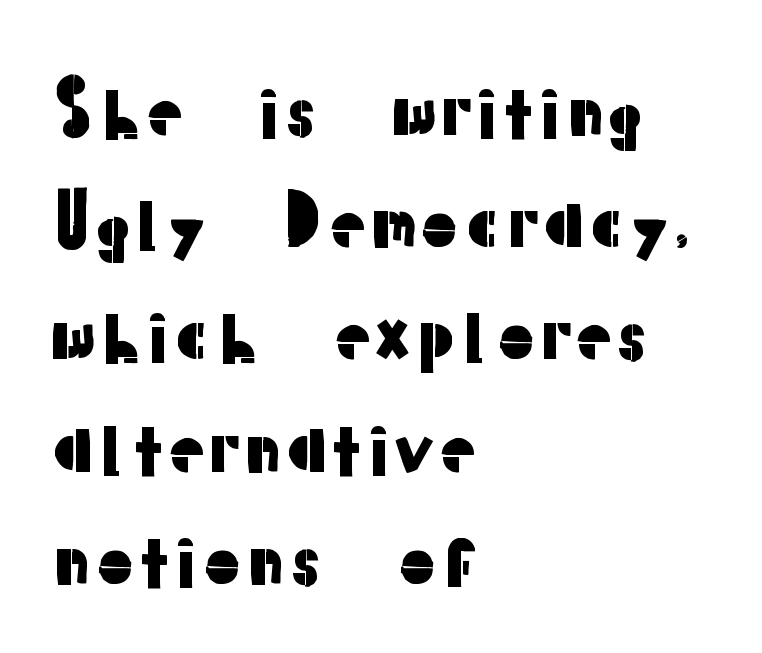
The image shows 71 px sans-serif type, upright; set left-aligned, normal line spacing (1.58x), normal letter spacing, not underlined; low stroke contrast and a medium x-height.
